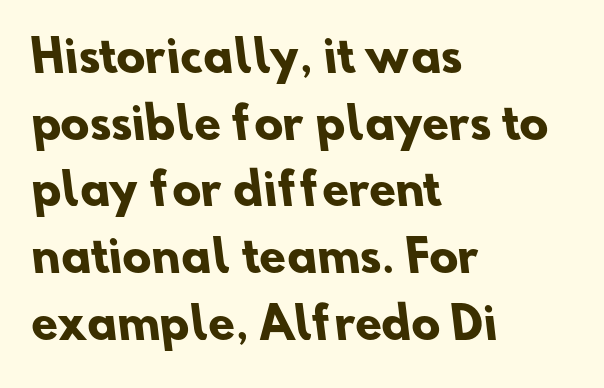
The image shows 43 px heavy sans-serif type; set left-aligned, normal line spacing (1.55x), normal letter spacing, not underlined; low stroke contrast and a small x-height.
